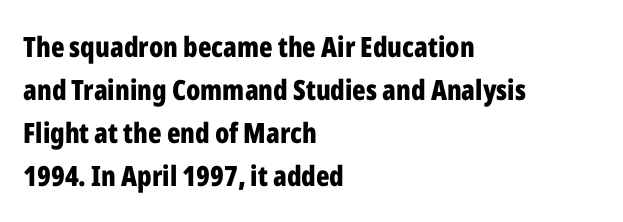
The image shows 28 px bold, condensed sans-serif type, upright; set left-aligned, normal line spacing (1.53x), normal letter spacing, not underlined; low stroke contrast and a medium x-height.
